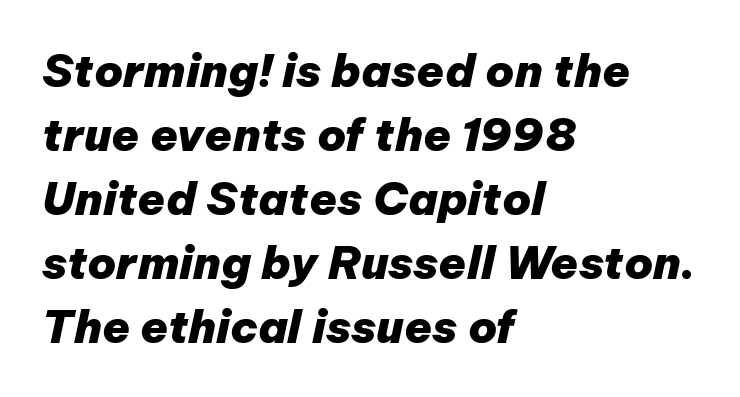
Rows of type keep a routine distance in the vertical direction. The area under the type is left untouched. The typesetter chose a ragged-right arrangement here. No extra tracking has been applied to these lines. Each glyph is drawn with heavy, bold strokes. The letters advance in unequal steps, a hallmark of proportional type.
